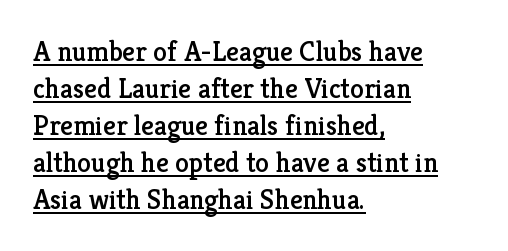
{"serif": "yes", "italic": "no", "width": "normal", "stroke_contrast": "low", "x_height": "medium", "monospaced": "no", "underline": "yes", "align": "left", "line_spacing": "normal", "line_spacing_ratio": 1.32, "letter_spacing": "normal", "letter_spacing_em": 0.0, "glyph_px": 28}
